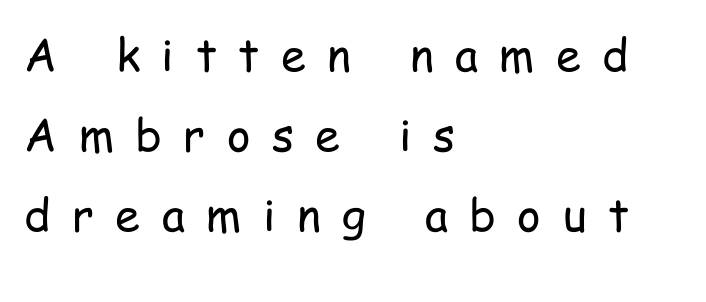
A sans-serif font was chosen for this passage. All the whitespace from short lines collects on the right. Proportional: the letters do not fall into vertical columns. In terms of letterspacing, this is a distinctly airy, spread setting. The font sits on the lighter half of the weight spectrum, regular included.
